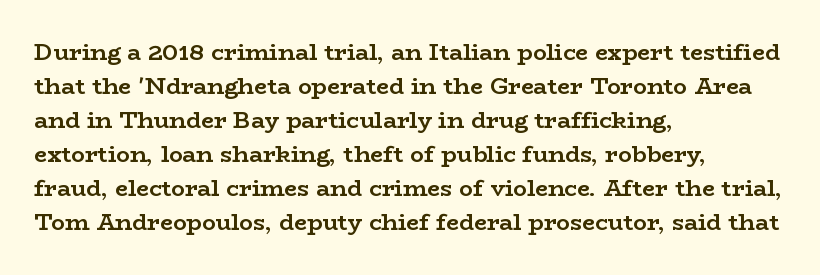
The strip under each line holds only bare page. How are the letters spaced? Ordinarily, with no added tracking. Line spacing here is normal. This rendering uses left alignment, leaving the right contour irregular. When letters stand straight like this, we call the style roman or upright. The rendering uses a bold face; every stroke is thick and dark.
